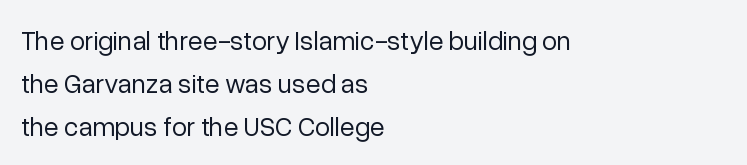
Line beginnings align vertically; line endings do not. Quick note: not italic, upright. No chunkiness to these letters — they're not bold. Default kerning and tracking; the words read as compact shapes.
